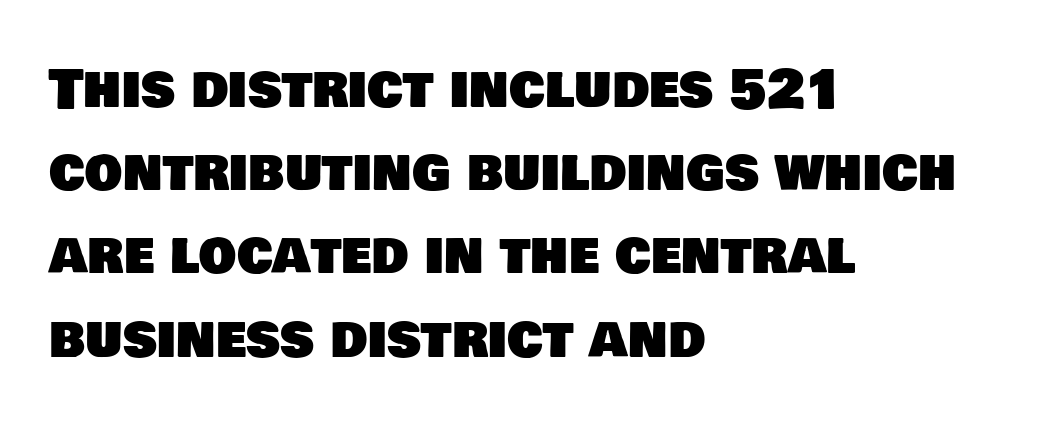
Q: Is the typeface a serif or a sans-serif typeface? A: Sans-serif.
Q: Is the text underlined? A: No.
Q: How is the paragraph aligned? A: Left-aligned.
Q: Is the spacing between letters normal or unusually wide? A: Normal.
Q: Is the spacing between lines tight, normal or loose? A: Normal.
Q: Width (condensed, normal, or wide)? A: Normal.
Q: Stroke contrast? A: Low.
Q: x-height? A: Large.
Q: Monospaced? A: No.
